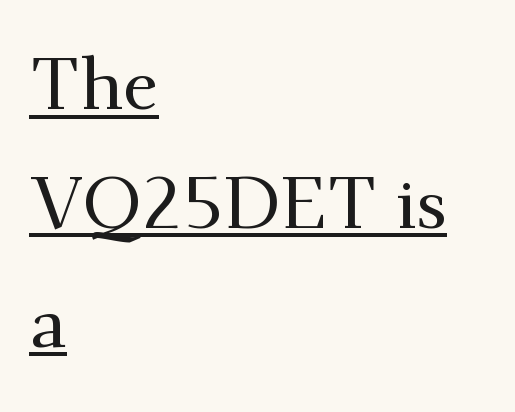
The axis of the letterforms is exactly vertical. Visually the block forms a straight wall on the left and a jagged coastline on the right. Look at the bottom of the vertical strokes: they flare into serifs here. Every word sits above its own underline.
